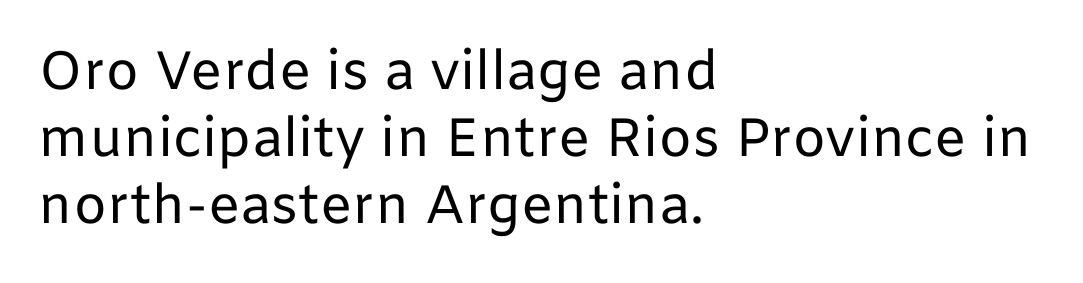
Look at the tracking — it's just the regular setting, nothing added. All the whitespace from short lines collects on the right. The font's upright variant was chosen for this text. Does the type have serifs? No, each stem ends abruptly.
